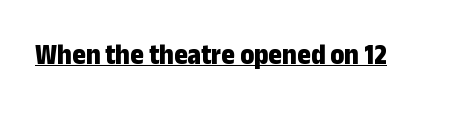
Q: Is the text bold? A: Yes.
Q: Is the text italic (slanted)? A: No, it is upright.
Q: Is the typeface a serif or a sans-serif typeface? A: Sans-serif.
Q: Is the text underlined? A: Yes.
Q: Is the spacing between letters normal or unusually wide? A: Normal.
Q: Width (condensed, normal, or wide)? A: Condensed.
Q: Stroke contrast? A: Low.
Q: x-height? A: Medium.
Q: Monospaced? A: No.
